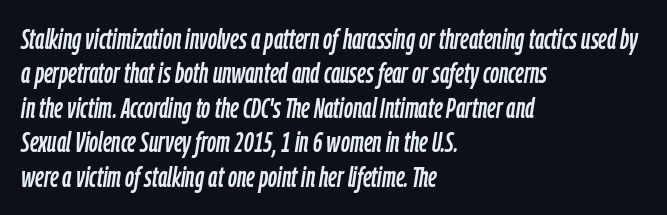
The image shows 28 px condensed type, italic (leaning right); set left-aligned, line spacing 1.23x, normal letter spacing, not underlined; low stroke contrast and a medium x-height.
